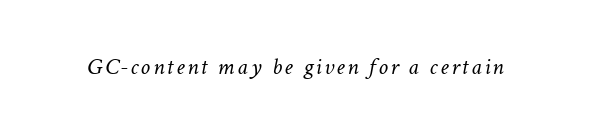
Style check: oblique. The font is comparable to plain body text, perhaps lighter. Just letters on the line, the space beneath them empty.
